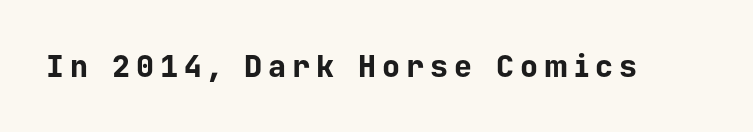
The image shows 30 px bold sans-serif type, upright, monospaced; set unusually wide letter spacing (+0.2 em), not underlined; low stroke contrast and a medium x-height.
